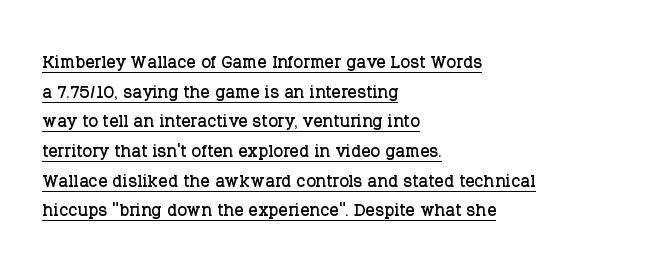
{"italic": "no", "underline": "yes", "align": "left", "line_spacing": "normal", "line_spacing_ratio": 1.29, "letter_spacing": "normal", "letter_spacing_em": 0.0, "glyph_px": 23}
